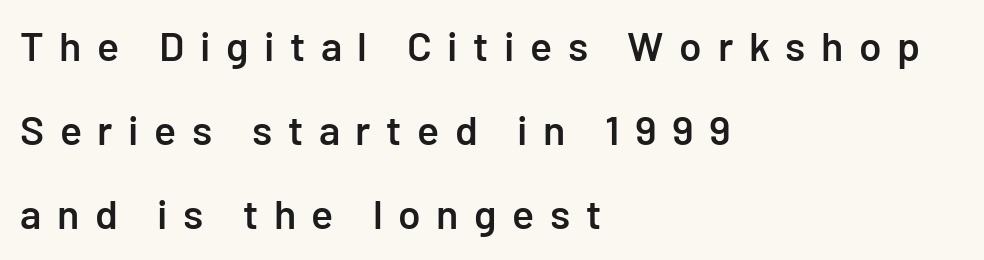
{"serif": "no", "italic": "no", "bold": "semi", "weight": "semibold", "width": "normal", "stroke_contrast": "low", "x_height": "medium", "monospaced": "no", "underline": "no", "align": "left", "line_spacing": "loose", "line_spacing_ratio": 2.05, "letter_spacing": "wide", "letter_spacing_em": 0.38, "glyph_px": 41}
